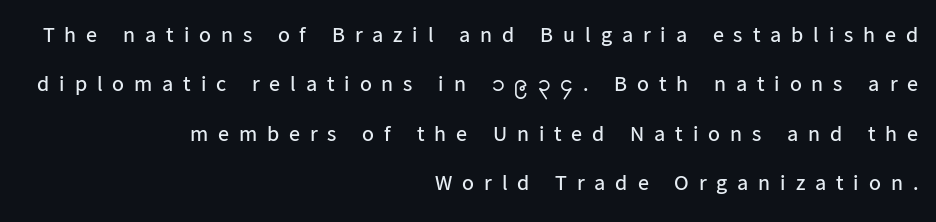
The image shows 22 px text type, upright; set right-aligned, loose line spacing (2.24x), unusually wide letter spacing (+0.45 em), not underlined.
